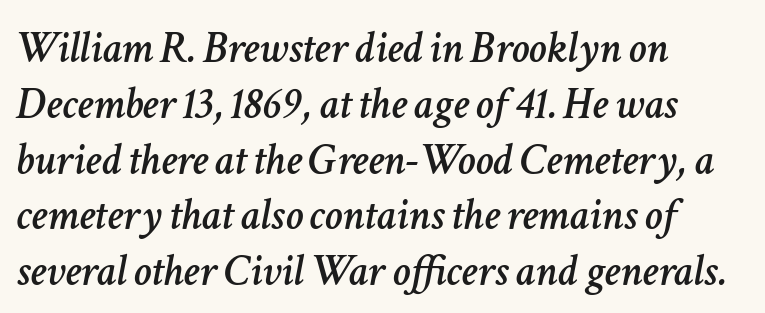
The image shows 45 px text type, italic (leaning right); set left-aligned, line spacing 1.24x, normal letter spacing, not underlined; low stroke contrast and a medium x-height.
